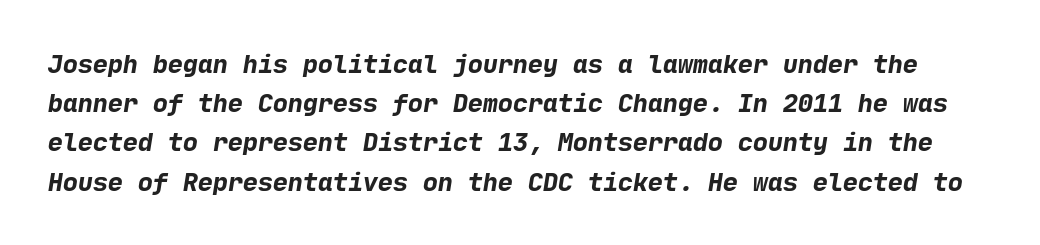
{"bold": "yes", "underline": "no", "line_spacing": "normal", "line_spacing_ratio": 1.57, "letter_spacing": "normal", "letter_spacing_em": 0.0, "glyph_px": 25}
